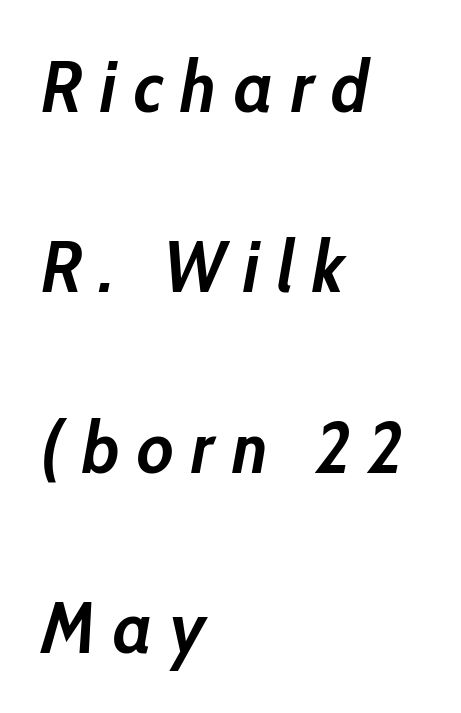
Short note: letters widely spaced. Does the leading feel generous? Absolutely, it's lavish. Unmarked baselines from the first word to the last. Weight: bold.
